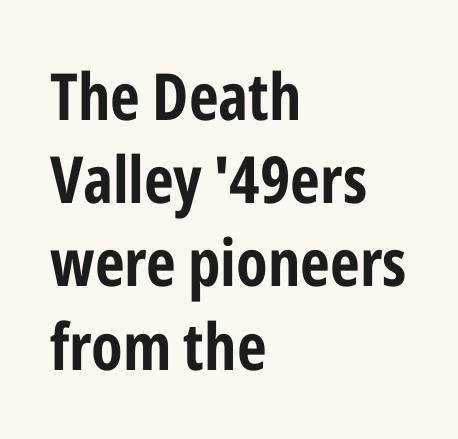
Q: Is the text italic (slanted)? A: No, it is upright.
Q: Is the typeface a serif or a sans-serif typeface? A: Sans-serif.
Q: Is the text underlined? A: No.
Q: How is the paragraph aligned? A: Left-aligned.
Q: Is the spacing between letters normal or unusually wide? A: Normal.
Q: Is the spacing between lines tight, normal or loose? A: Normal.
Q: Width (condensed, normal, or wide)? A: Condensed.
Q: Stroke contrast? A: Low.
Q: x-height? A: Medium.
Q: Monospaced? A: No.
